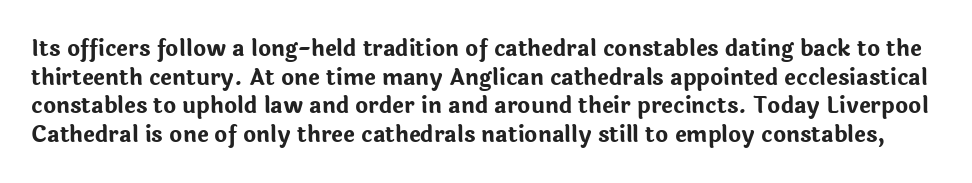
The image shows 22 px bold type, upright; set normal line spacing (1.3x), normal letter spacing, not underlined.
